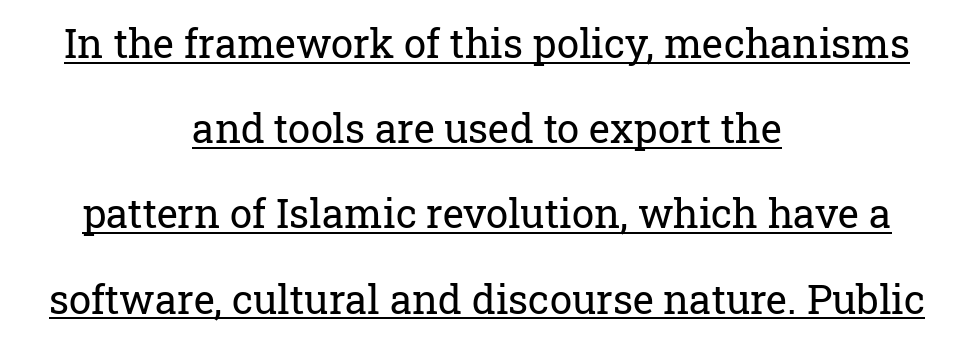
Reading down the column, the eye jumps a long way to each next line. Character widths vary here, with narrow letters taking less room than wide ones. The weight would be labelled regular, book, light, or lighter still. The letters stand upright; this is a roman face.
